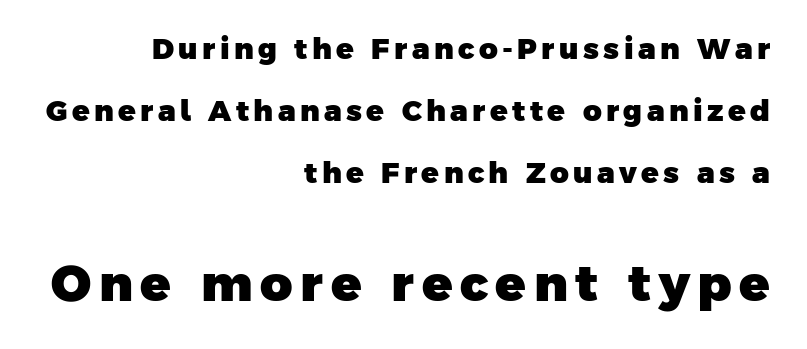
Q: Is the text bold? A: Yes.
Q: Is the typeface a serif or a sans-serif typeface? A: Sans-serif.
Q: Is the text underlined? A: No.
Q: How is the paragraph aligned? A: Right-aligned.
Q: Is the spacing between lines tight, normal or loose? A: Loose.
Q: Which block of text is set in a larger size, the first (top) or the second (bottom)? A: The second (bottom) one.
Q: Width (condensed, normal, or wide)? A: Normal.
Q: Stroke contrast? A: Low.
Q: x-height? A: Medium.
Q: Monospaced? A: No.
